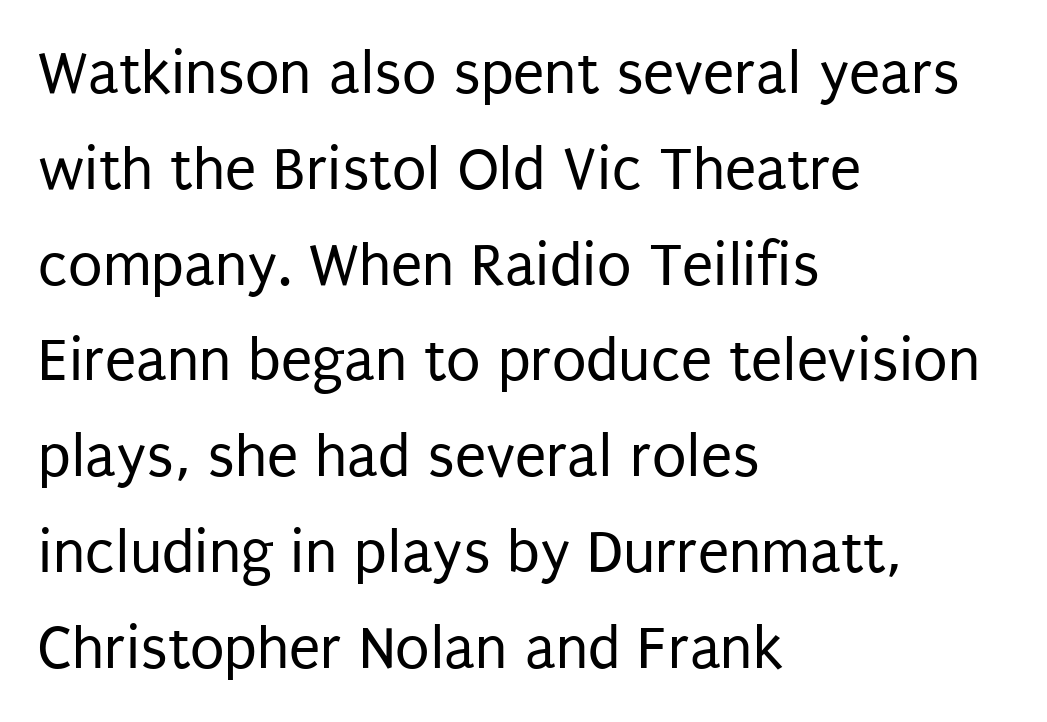
Quick note: underline off. The characters are drawn with everyday or finer stroke widths. One glance says typical: line gaps are just what's usual. The face used here is a sans, in the tradition of grotesques and geometrics. Observe the ordinary spacing: letters are neighbours, not strangers.
